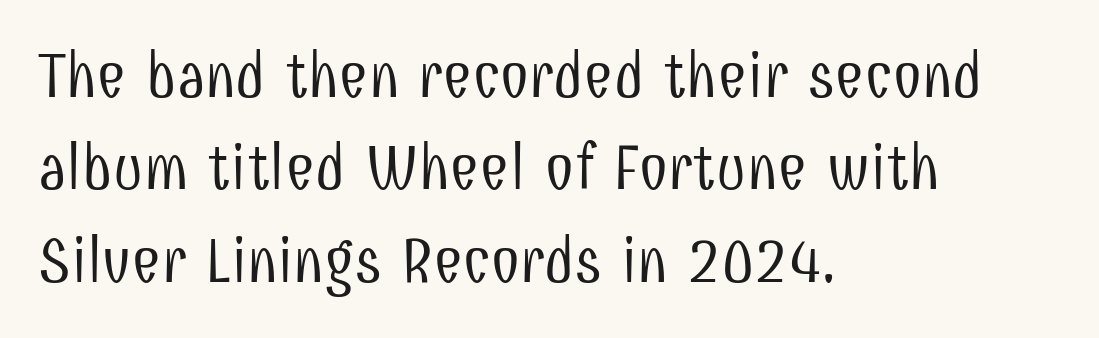
The image shows 65 px light, condensed sans-serif type, upright; set left-aligned, normal line spacing (1.42x), normal letter spacing, not underlined; low stroke contrast and a medium x-height.
